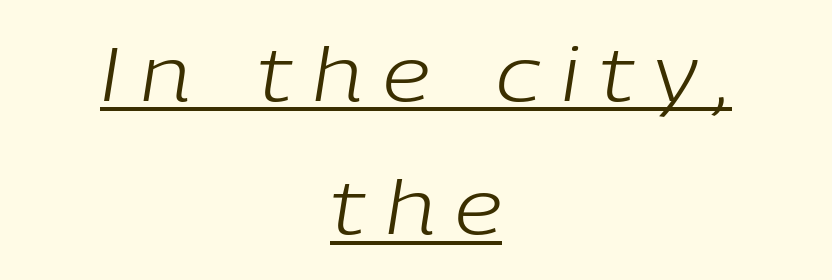
The image shows 75 px light type, italic (leaning right); set centered, line spacing 1.78x, unusually wide letter spacing (+0.27 em), underlined; low stroke contrast and a medium x-height.
